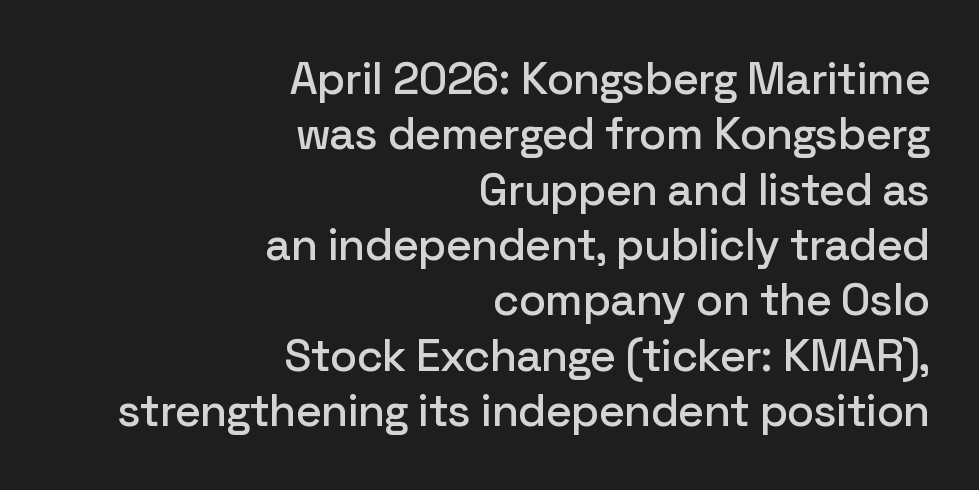
Q: Is the text italic (slanted)? A: No, it is upright.
Q: Is the typeface a serif or a sans-serif typeface? A: Sans-serif.
Q: Is the text underlined? A: No.
Q: How is the paragraph aligned? A: Right-aligned.
Q: Is the spacing between letters normal or unusually wide? A: Normal.
Q: Width (condensed, normal, or wide)? A: Normal.
Q: Stroke contrast? A: Low.
Q: x-height? A: Medium.
Q: Monospaced? A: No.
